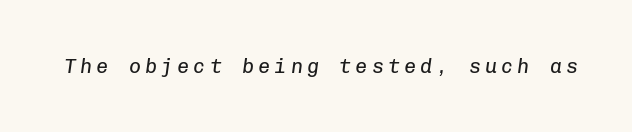
Q: Is the text bold? A: No.
Q: Is the text italic (slanted)? A: Yes, it leans right by about 8 degrees.
Q: Is the text underlined? A: No.
Q: Is the spacing between letters normal or unusually wide? A: Unusually wide.
